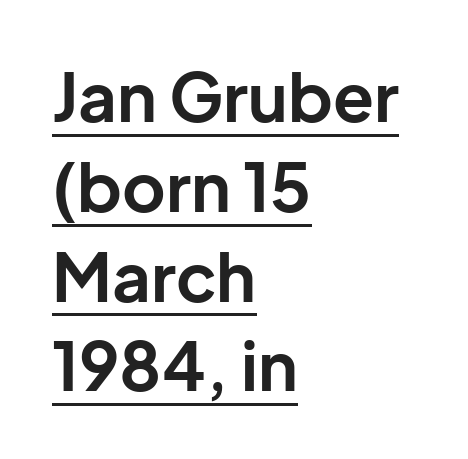
Q: Is the text bold? A: Yes.
Q: Is the text italic (slanted)? A: No, it is upright.
Q: Is the typeface a serif or a sans-serif typeface? A: Sans-serif.
Q: Is the text underlined? A: Yes.
Q: How is the paragraph aligned? A: Left-aligned.
Q: Is the spacing between letters normal or unusually wide? A: Normal.
Q: Is the spacing between lines tight, normal or loose? A: Normal.
Q: Width (condensed, normal, or wide)? A: Normal.
Q: Stroke contrast? A: Low.
Q: x-height? A: Medium.
Q: Monospaced? A: No.
